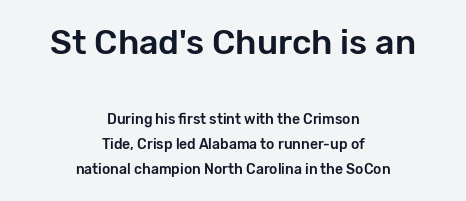
The image shows 34 px sans-serif type, upright; set centered, line spacing 1.79x, normal letter spacing, not underlined; the first (top) block is 2.43x larger; low stroke contrast and a medium x-height.
